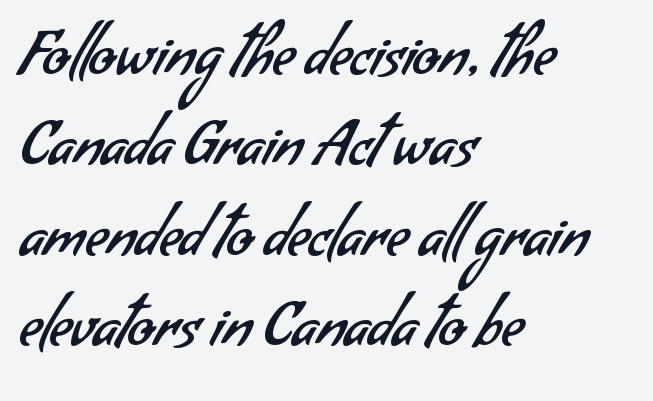
Q: Is the text bold? A: No.
Q: Is the typeface a serif or a sans-serif typeface? A: Sans-serif.
Q: Is the text underlined? A: No.
Q: How is the paragraph aligned? A: Left-aligned.
Q: Is the spacing between letters normal or unusually wide? A: Normal.
Q: Is the spacing between lines tight, normal or loose? A: Normal.
Q: Width (condensed, normal, or wide)? A: Normal.
Q: Stroke contrast? A: Low.
Q: x-height? A: Small.
Q: Monospaced? A: No.
